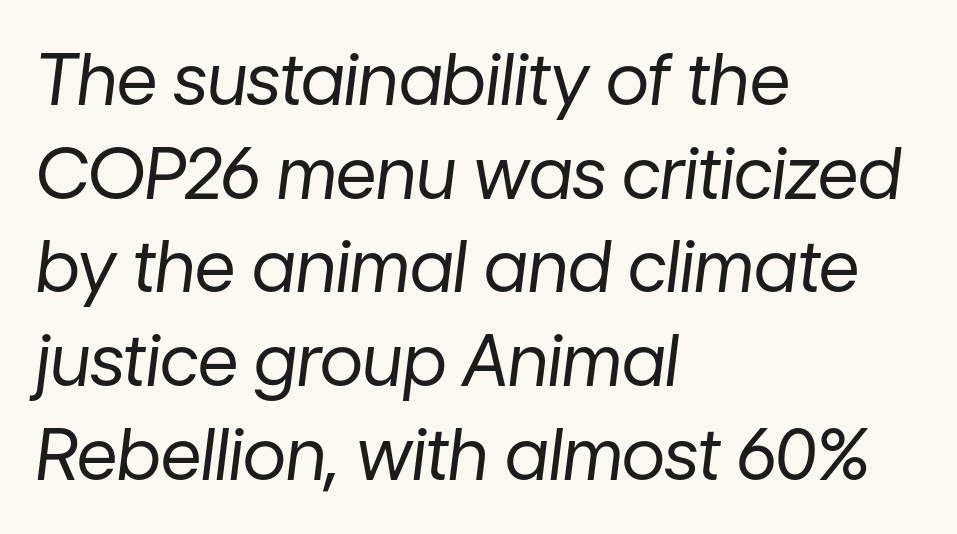
Q: Is the text bold? A: No.
Q: Is the text italic (slanted)? A: Yes, it leans right by about 7 degrees.
Q: Is the text underlined? A: No.
Q: How is the paragraph aligned? A: Left-aligned.
Q: Is the spacing between letters normal or unusually wide? A: Normal.
Q: Is the spacing between lines tight, normal or loose? A: Normal.
Q: Width (condensed, normal, or wide)? A: Normal.
Q: Stroke contrast? A: Low.
Q: x-height? A: Medium.
Q: Monospaced? A: No.
